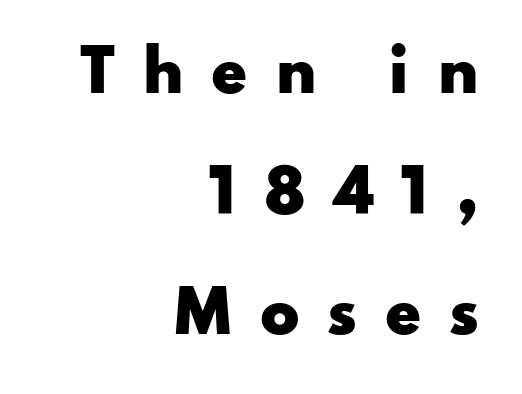
{"serif": "no", "italic": "no", "bold": "yes", "weight": "heavy", "width": "wide", "stroke_contrast": "low", "x_height": "small", "monospaced": "no", "underline": "no", "align": "right", "line_spacing": "loose", "line_spacing_ratio": 2.08, "letter_spacing": "wide", "letter_spacing_em": 0.47, "glyph_px": 58}
